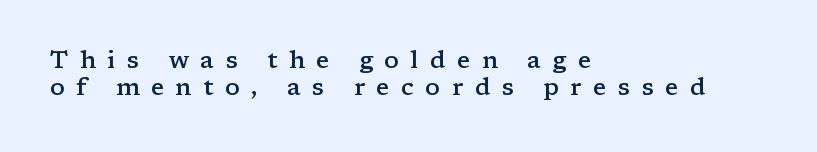
The image shows 24 px text type, upright; set left-aligned, tight line spacing (1.12x), unusually wide letter spacing (+0.48 em), not underlined.
